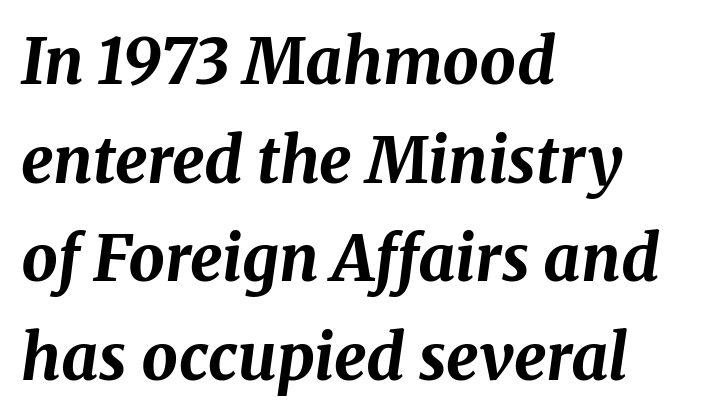
The image shows 64 px bold type, italic (leaning right); set left-aligned, normal line spacing (1.54x), normal letter spacing, not underlined; medium stroke contrast and a medium x-height.
